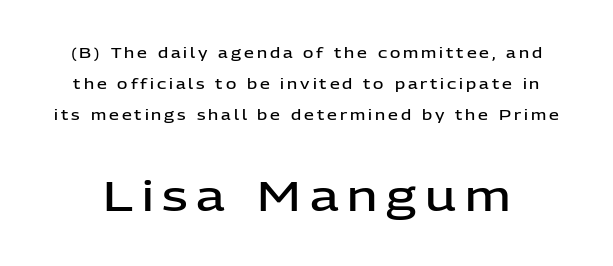
{"serif": "no", "italic": "no", "bold": "semi", "weight": "semibold", "width": "normal", "stroke_contrast": "low", "x_height": "medium", "monospaced": "no", "underline": "no", "line_spacing": "loose", "line_spacing_ratio": 2.21, "letter_spacing": "wide", "letter_spacing_em": 0.21, "larger_block": "second", "size_ratio": 3.0, "glyph_px": 42}
